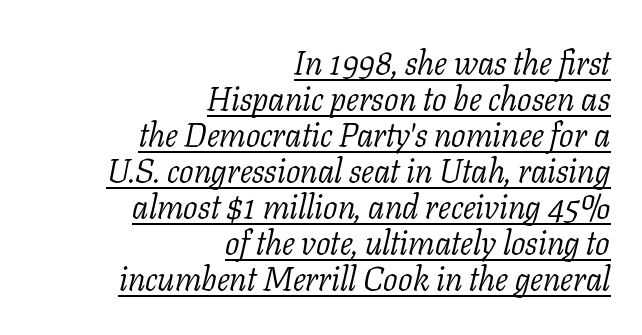
Has an underline been added? It has. Typeset ragged left — the right edge is the straight one. These lines are rendered in a variable-pitch font. Compared with typical paragraphs, the rows here are closer together. In terms of posture, this sample is oblique. This is serif lettering, the kind often seen in printed books.
